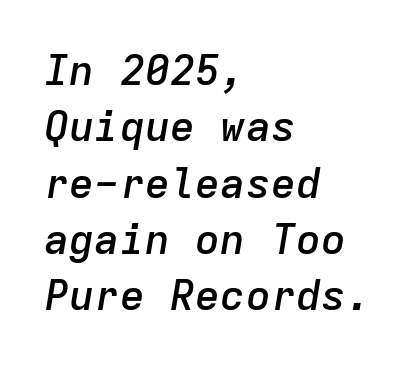
The glyphs are unaccompanied by any horizontal stroke below them. These words are printed semibold, heavier than regular yet not bold. Fixed-width glyphs throughout — classic coding-font behaviour. Does the lettering tilt? It does — this is italic. Nothing unusual about the tracking: characters are spaced as the font intends.
